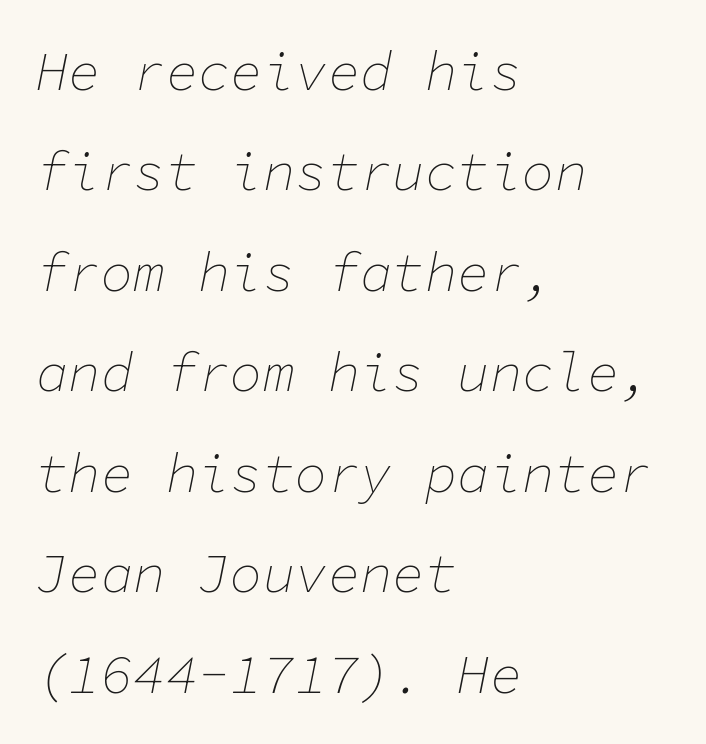
The image shows 54 px thin type, italic (leaning right), monospaced; set left-aligned, line spacing 1.86x, normal letter spacing, not underlined; low stroke contrast and a medium x-height.
